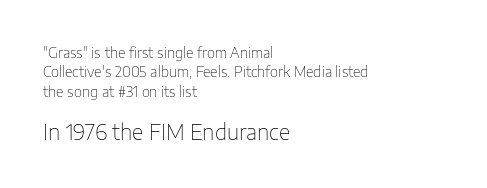
Q: Is the text bold? A: No.
Q: Is the text italic (slanted)? A: No, it is upright.
Q: Is the text underlined? A: No.
Q: How is the paragraph aligned? A: Left-aligned.
Q: Is the spacing between letters normal or unusually wide? A: Normal.
Q: Is the spacing between lines tight, normal or loose? A: Normal.
Q: Which block of text is set in a larger size, the first (top) or the second (bottom)? A: The second (bottom) one.
